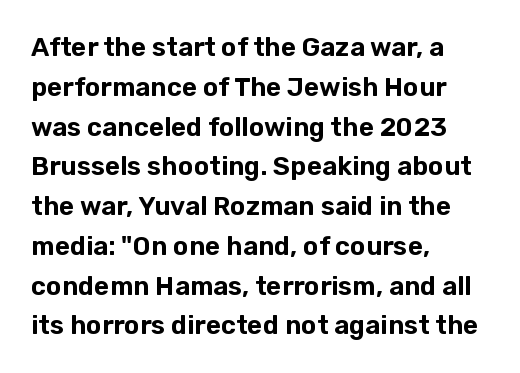
{"italic": "no", "underline": "no", "align": "left", "line_spacing": "normal", "line_spacing_ratio": 1.53, "letter_spacing": "normal", "letter_spacing_em": 0.0, "glyph_px": 26}
